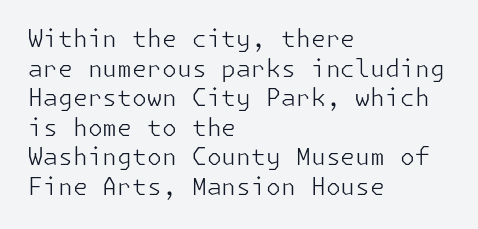
Q: Is the text bold? A: No.
Q: Is the text italic (slanted)? A: No, it is upright.
Q: Is the text underlined? A: No.
Q: How is the paragraph aligned? A: Left-aligned.
Q: Is the spacing between letters normal or unusually wide? A: Normal.
